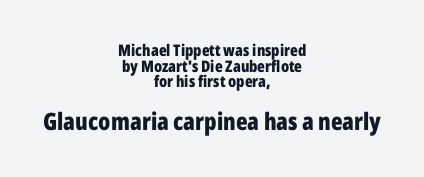
The image shows 24 px bold type, upright; set centered, tight line spacing (0.98x), normal letter spacing, not underlined; the second (bottom) block is 1.5x larger.
